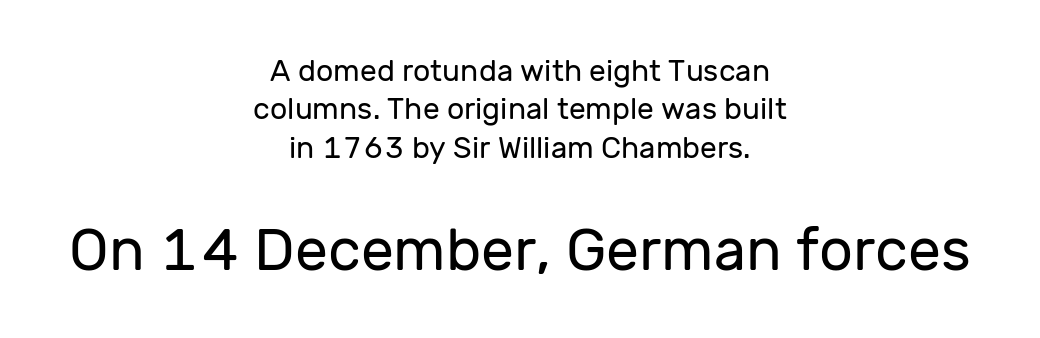
A normal amount of white space separates one row of letters from the next. Underline: absent. Look at the glyph heights: the lower group is clearly the bigger setting. Spacing verdict: proportional, widths tailored to each character.
